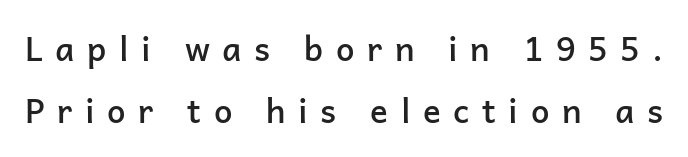
The face used here is a sans, in the tradition of grotesques and geometrics. Ascenders rise straight up at ninety degrees. Looks like regular typesetting: each glyph gets only the width it needs. Slightly chunky letters — semibold, I'd say, not full bold. The type is letterspaced generously, with wide tracking.
